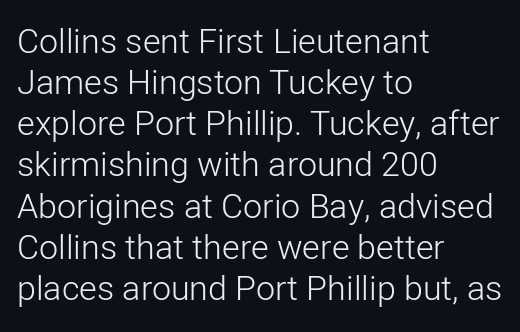
Serifs: no, the terminals of the letterforms are clean. The glyphs are unaccompanied by any horizontal stroke below them. The paragraph has a hard left edge and a soft right edge. Upright lettering throughout. These glyphs show unthickened strokes, regular width or finer.
